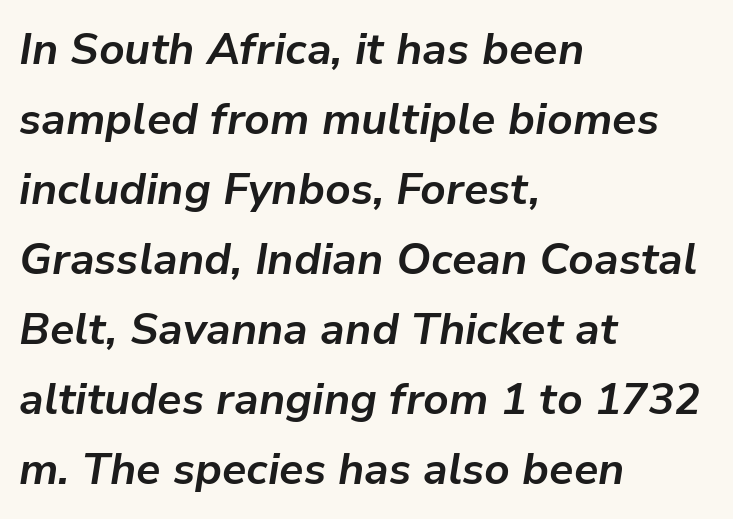
Q: Is the text bold? A: Yes.
Q: Is the text italic (slanted)? A: Yes, it leans right by about 9 degrees.
Q: Is the text underlined? A: No.
Q: How is the paragraph aligned? A: Left-aligned.
Q: Is the spacing between letters normal or unusually wide? A: Normal.
Q: Is the spacing between lines tight, normal or loose? A: Normal.
Q: Width (condensed, normal, or wide)? A: Normal.
Q: Stroke contrast? A: Low.
Q: x-height? A: Medium.
Q: Monospaced? A: No.
